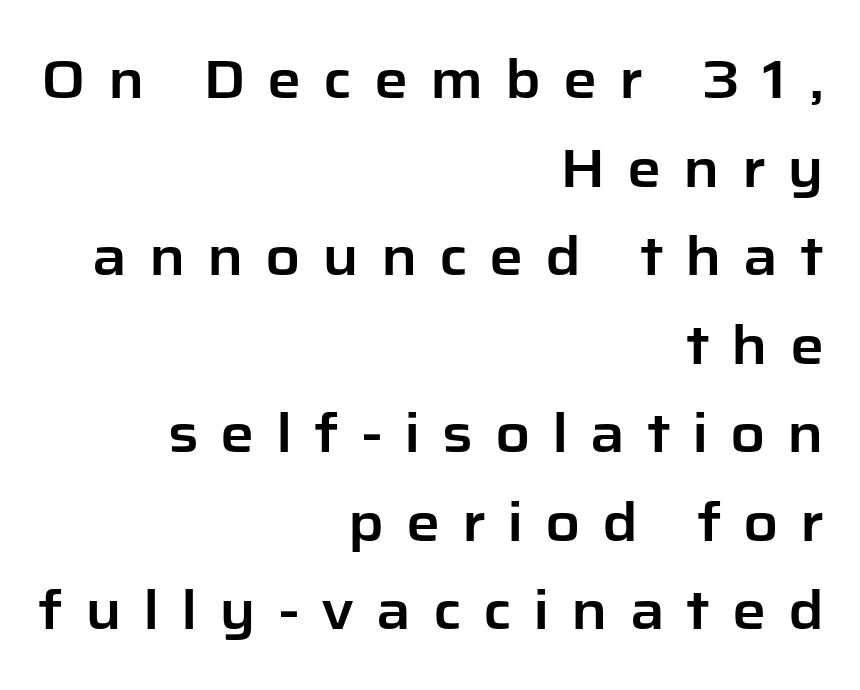
{"serif": "no", "italic": "no", "width": "normal", "stroke_contrast": "low", "x_height": "medium", "monospaced": "no", "underline": "no", "align": "right", "line_spacing": "normal", "line_spacing_ratio": 1.64, "letter_spacing": "wide", "letter_spacing_em": 0.4, "glyph_px": 54}
